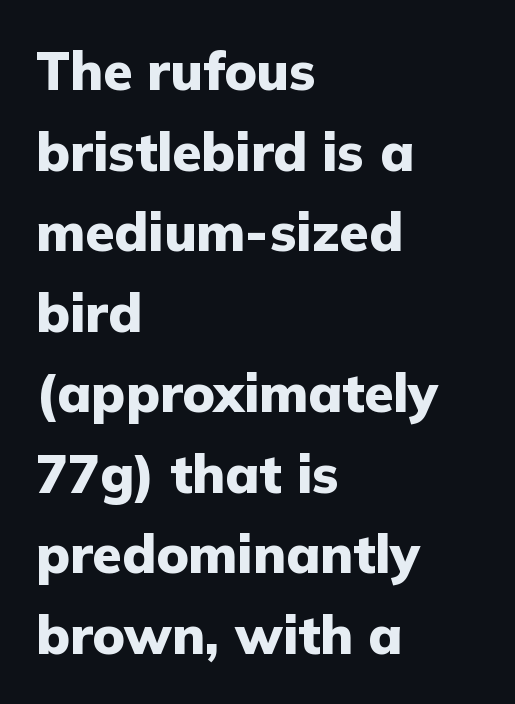
The image shows 53 px heavy sans-serif type, upright; set left-aligned, normal line spacing (1.52x), normal letter spacing, not underlined; low stroke contrast and a medium x-height.
